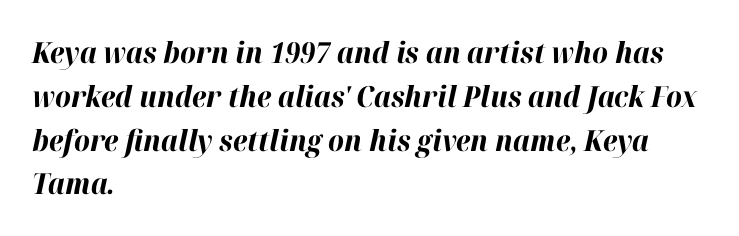
Q: Is the text bold? A: Yes.
Q: Is the text italic (slanted)? A: Yes, it leans right by about 12 degrees.
Q: Is the text underlined? A: No.
Q: How is the paragraph aligned? A: Left-aligned.
Q: Is the spacing between letters normal or unusually wide? A: Normal.
Q: Is the spacing between lines tight, normal or loose? A: Normal.
Q: Width (condensed, normal, or wide)? A: Normal.
Q: Stroke contrast? A: High.
Q: x-height? A: Medium.
Q: Monospaced? A: No.
